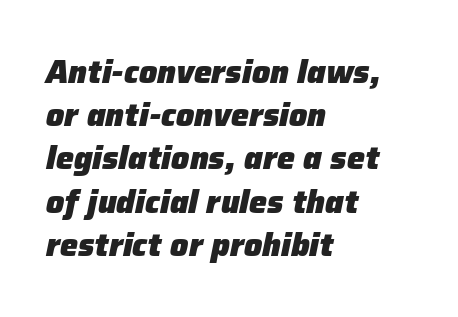
The image shows 32 px heavy type, italic (leaning right); set left-aligned, normal line spacing (1.35x), normal letter spacing, not underlined; low stroke contrast and a medium x-height.
